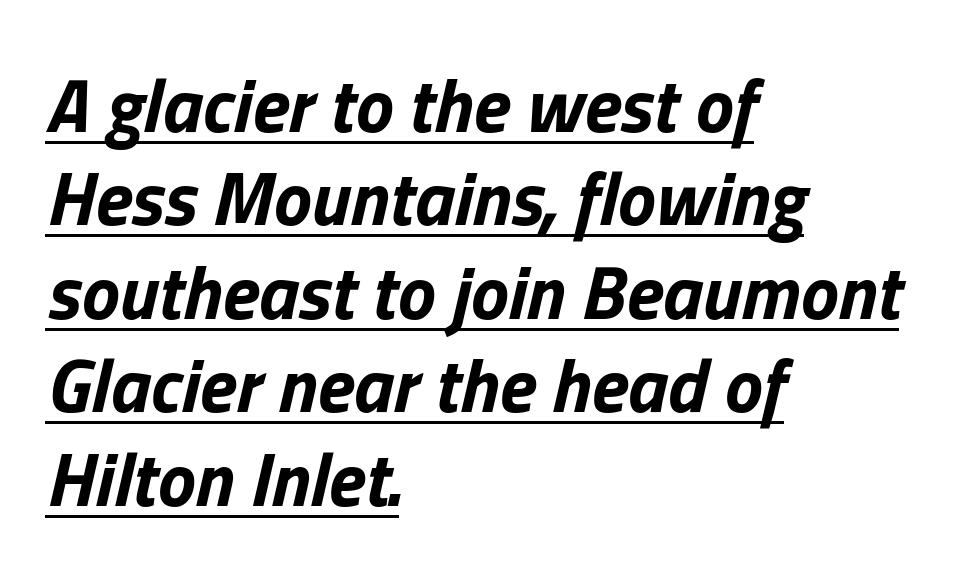
Q: Is the text bold? A: Yes.
Q: Is the text italic (slanted)? A: Yes, it leans right by about 13 degrees.
Q: Is the text underlined? A: Yes.
Q: How is the paragraph aligned? A: Left-aligned.
Q: Is the spacing between letters normal or unusually wide? A: Normal.
Q: Width (condensed, normal, or wide)? A: Normal.
Q: Stroke contrast? A: Low.
Q: x-height? A: Medium.
Q: Monospaced? A: No.
